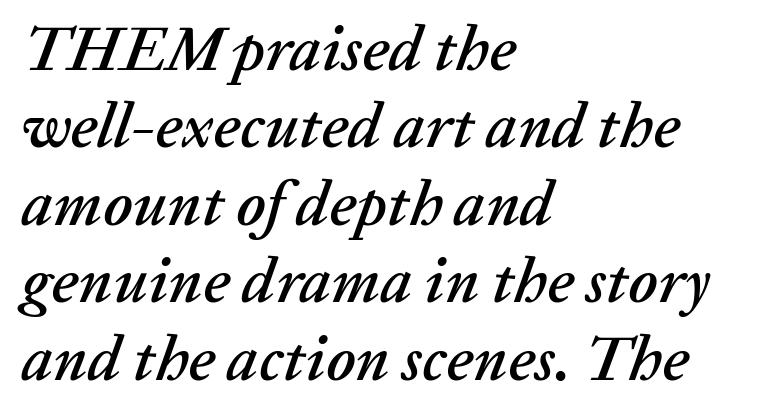
Q: Is the text italic (slanted)? A: Yes, it leans right by about 20 degrees.
Q: Is the text underlined? A: No.
Q: How is the paragraph aligned? A: Left-aligned.
Q: Is the spacing between letters normal or unusually wide? A: Normal.
Q: Width (condensed, normal, or wide)? A: Normal.
Q: Stroke contrast? A: Low.
Q: x-height? A: Medium.
Q: Monospaced? A: No.
